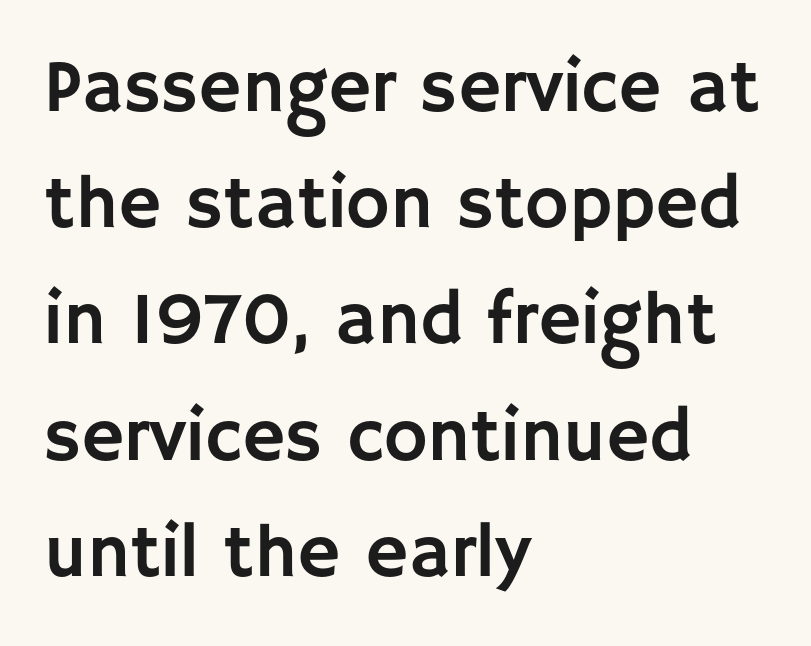
Q: Is the text italic (slanted)? A: No, it is upright.
Q: Is the typeface a serif or a sans-serif typeface? A: Sans-serif.
Q: Is the text underlined? A: No.
Q: How is the paragraph aligned? A: Left-aligned.
Q: Is the spacing between letters normal or unusually wide? A: Normal.
Q: Is the spacing between lines tight, normal or loose? A: Normal.
Q: Width (condensed, normal, or wide)? A: Normal.
Q: Stroke contrast? A: Low.
Q: x-height? A: Large.
Q: Monospaced? A: No.
